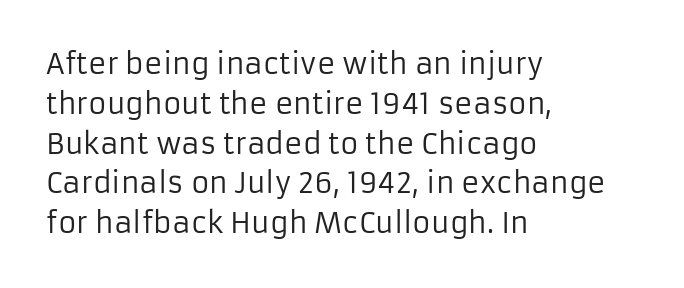
The lines sit at an ordinary, default distance from one another. This is roman type, the default non-slanted kind. You can tell from the bare stems that sans-serif type was used. Beneath every word, the page is bare.
